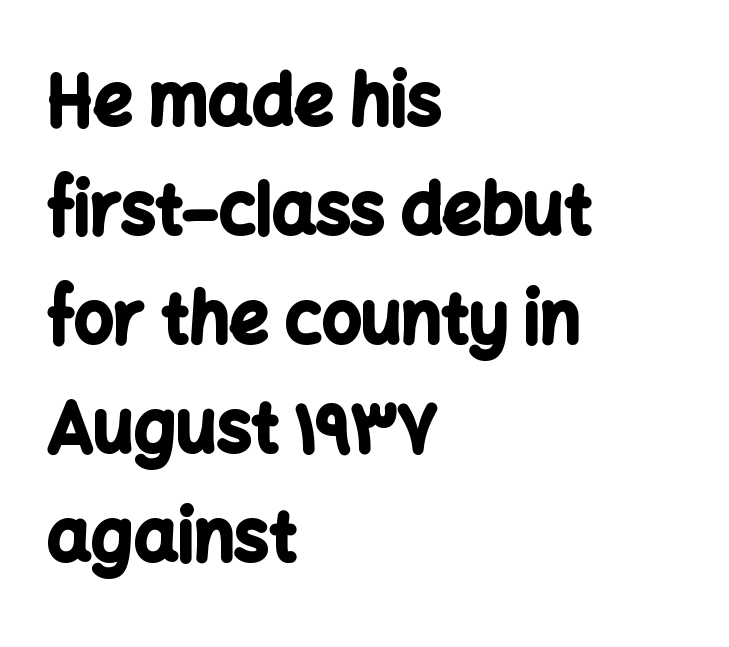
Q: Is the text bold? A: Yes.
Q: Is the text italic (slanted)? A: No, it is upright.
Q: Is the typeface a serif or a sans-serif typeface? A: Sans-serif.
Q: Is the text underlined? A: No.
Q: How is the paragraph aligned? A: Left-aligned.
Q: Is the spacing between letters normal or unusually wide? A: Normal.
Q: Is the spacing between lines tight, normal or loose? A: Normal.
Q: Width (condensed, normal, or wide)? A: Normal.
Q: Stroke contrast? A: Low.
Q: x-height? A: Medium.
Q: Monospaced? A: No.
